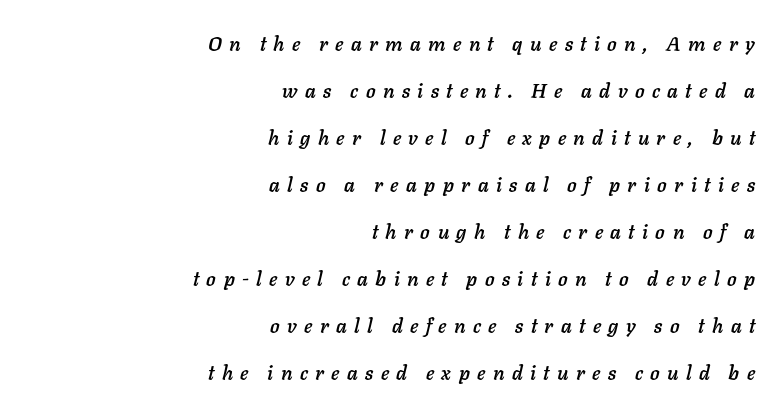
The image shows 20 px text type, italic (leaning right); set right-aligned, loose line spacing (2.35x), unusually wide letter spacing (+0.37 em), not underlined.
